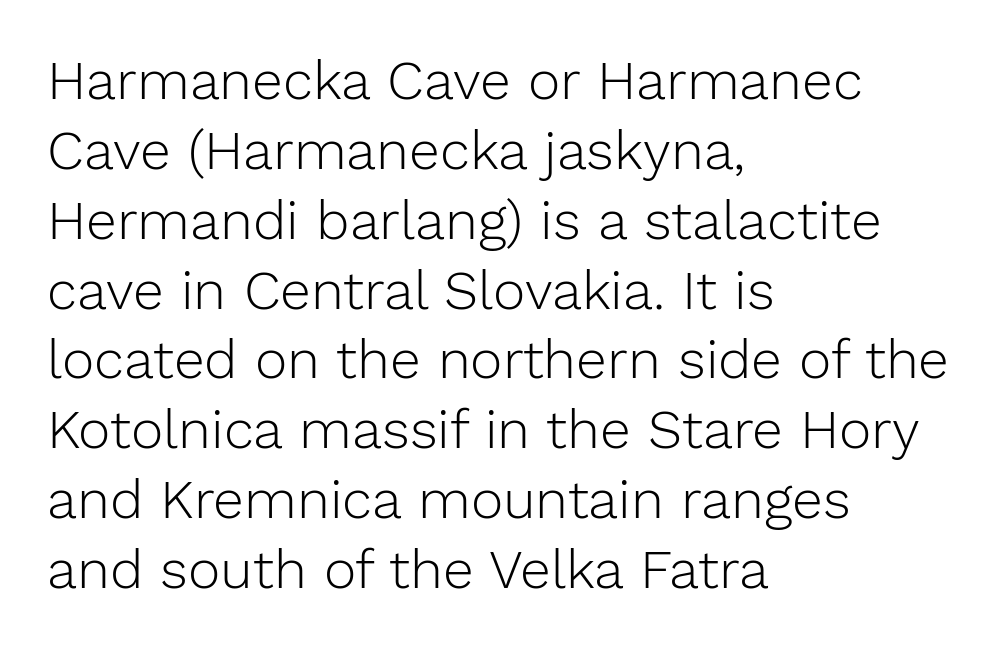
The image shows 55 px light sans-serif type, upright; set left-aligned, normal line spacing (1.27x), normal letter spacing, not underlined; low stroke contrast and a medium x-height.
